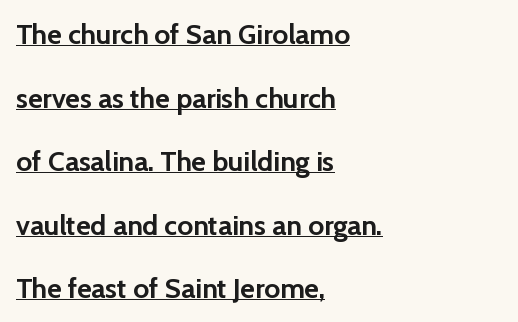
Q: Is the text bold? A: Yes.
Q: Is the text italic (slanted)? A: No, it is upright.
Q: Is the typeface a serif or a sans-serif typeface? A: Sans-serif.
Q: Is the text underlined? A: Yes.
Q: How is the paragraph aligned? A: Left-aligned.
Q: Is the spacing between letters normal or unusually wide? A: Normal.
Q: Is the spacing between lines tight, normal or loose? A: Loose.
Q: Width (condensed, normal, or wide)? A: Normal.
Q: Stroke contrast? A: Low.
Q: x-height? A: Medium.
Q: Monospaced? A: No.
